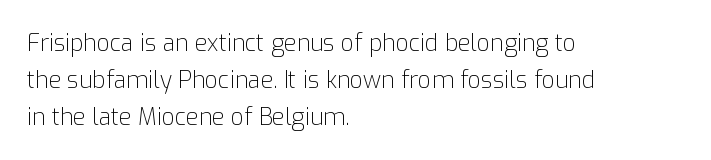
Q: Is the text bold? A: No.
Q: Is the text italic (slanted)? A: No, it is upright.
Q: Is the text underlined? A: No.
Q: How is the paragraph aligned? A: Left-aligned.
Q: Is the spacing between letters normal or unusually wide? A: Normal.
Q: Is the spacing between lines tight, normal or loose? A: Normal.
